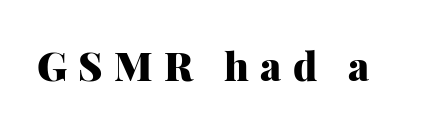
Q: Is the text bold? A: Yes.
Q: Is the text italic (slanted)? A: No, it is upright.
Q: Is the typeface a serif or a sans-serif typeface? A: Serif.
Q: Is the text underlined? A: No.
Q: Is the spacing between letters normal or unusually wide? A: Unusually wide.
Q: Width (condensed, normal, or wide)? A: Normal.
Q: Stroke contrast? A: Medium.
Q: x-height? A: Medium.
Q: Monospaced? A: No.
